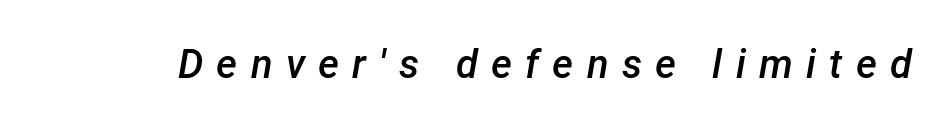
The face used here is proportionally spaced, like ordinary book or web type. Unmarked baselines from the first word to the last. Students, this is semibold: more ink than regular, less than bold. The font's italic variant was chosen for this text. The line texture is sparse and dotted thanks to wide tracking.
